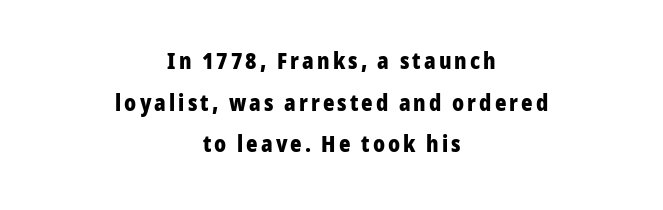
Underlining? Definitely not there. Centered paragraph, ragged on both sides. I'd describe the lettering as bold — thick and assertive. The axis of the letterforms is exactly vertical.
